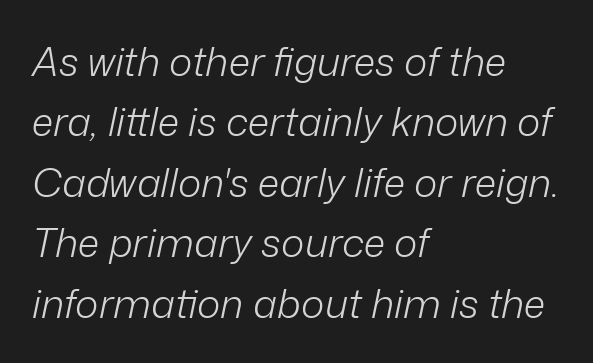
Q: Is the text bold? A: No.
Q: Is the text italic (slanted)? A: Yes, it leans right by about 12 degrees.
Q: Is the text underlined? A: No.
Q: How is the paragraph aligned? A: Left-aligned.
Q: Is the spacing between letters normal or unusually wide? A: Normal.
Q: Is the spacing between lines tight, normal or loose? A: Normal.
Q: Width (condensed, normal, or wide)? A: Normal.
Q: Stroke contrast? A: Low.
Q: x-height? A: Medium.
Q: Monospaced? A: No.
